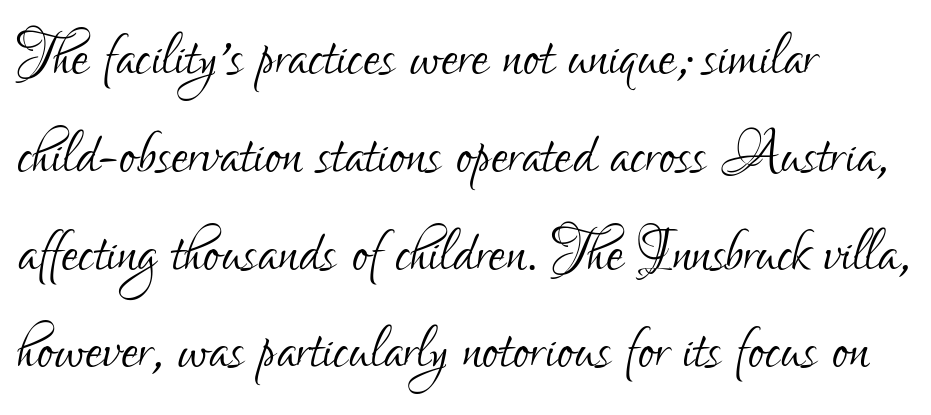
Q: Is the text bold? A: No.
Q: Is the text italic (slanted)? A: Yes.
Q: Is the typeface a serif or a sans-serif typeface? A: Sans-serif.
Q: Is the text underlined? A: No.
Q: How is the paragraph aligned? A: Left-aligned.
Q: Is the spacing between letters normal or unusually wide? A: Normal.
Q: Is the spacing between lines tight, normal or loose? A: Normal.
Q: Width (condensed, normal, or wide)? A: Condensed.
Q: Stroke contrast? A: Low.
Q: x-height? A: Small.
Q: Monospaced? A: No.
